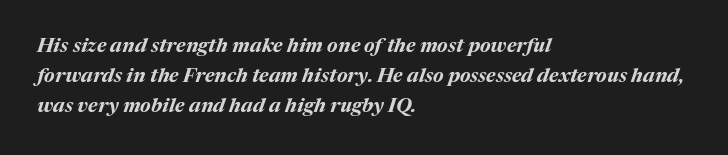
Q: Is the text bold? A: Yes.
Q: Is the text italic (slanted)? A: Yes, it leans right by about 17 degrees.
Q: Is the text underlined? A: No.
Q: How is the paragraph aligned? A: Left-aligned.
Q: Is the spacing between letters normal or unusually wide? A: Normal.
Q: Is the spacing between lines tight, normal or loose? A: Normal.
